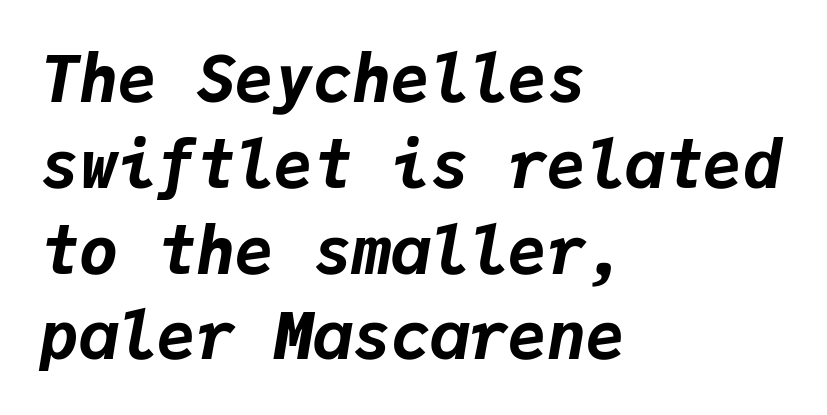
The image shows 65 px bold type, italic (leaning right), monospaced; set left-aligned, normal line spacing (1.32x), normal letter spacing, not underlined; low stroke contrast and a medium x-height.
